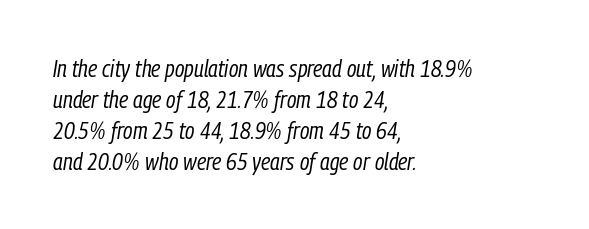
Words appear dense and cohesive because spacing is normal. Each new line begins a customary step beneath the previous one. Only glyphs here, with clear space below each row. The passage shown leans; its letterforms are oblique.
